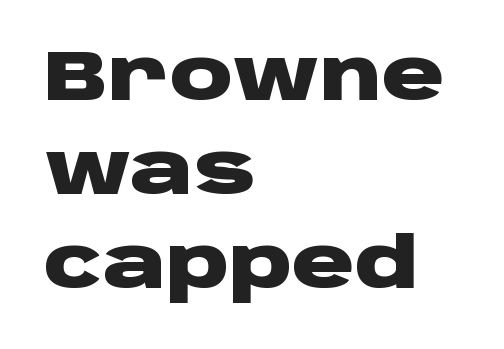
The image shows 70 px heavy, wide sans-serif type, upright; set left-aligned, normal line spacing (1.34x), normal letter spacing, not underlined; low stroke contrast and a large x-height.
